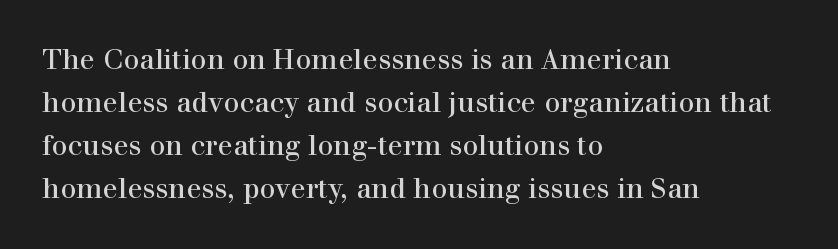
The lines in this sample share a left origin and differ only in where they stop. Does the lettering tilt? It doesn't — this is upright. The line texture is even and compact thanks to regular tracking. The baseline area is clear. Each letter keeps its own natural width here, so spacing adapts to shape.
